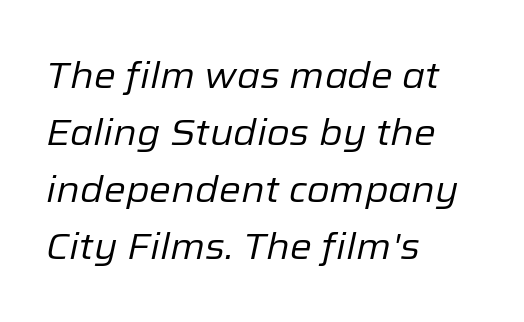
The image shows 37 px regular-weight type, italic (leaning right); set left-aligned, normal line spacing (1.54x), normal letter spacing, not underlined; low stroke contrast and a medium x-height.
